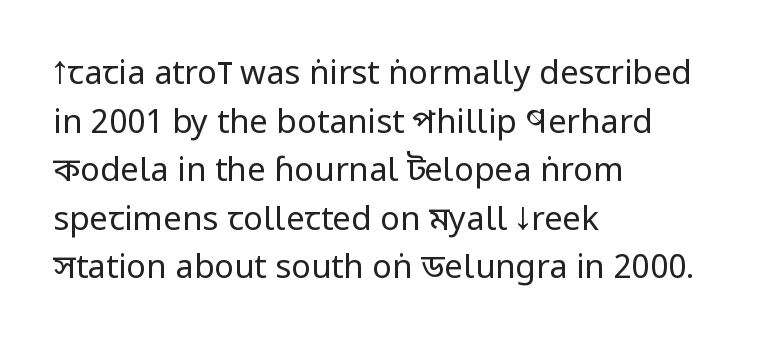
{"serif": "no", "italic": "no", "bold": "no", "weight": "regular", "width": "condensed", "stroke_contrast": "low", "x_height": "large", "monospaced": "no", "underline": "no", "align": "left", "line_spacing": "normal", "line_spacing_ratio": 1.47, "letter_spacing": "normal", "letter_spacing_em": 0.0, "glyph_px": 33}
